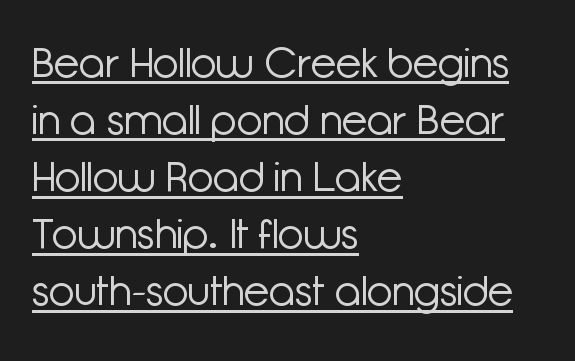
Q: Is the text bold? A: No.
Q: Is the text italic (slanted)? A: No, it is upright.
Q: Is the typeface a serif or a sans-serif typeface? A: Sans-serif.
Q: Is the text underlined? A: Yes.
Q: How is the paragraph aligned? A: Left-aligned.
Q: Is the spacing between letters normal or unusually wide? A: Normal.
Q: Is the spacing between lines tight, normal or loose? A: Normal.
Q: Width (condensed, normal, or wide)? A: Normal.
Q: Stroke contrast? A: Low.
Q: x-height? A: Medium.
Q: Monospaced? A: No.
